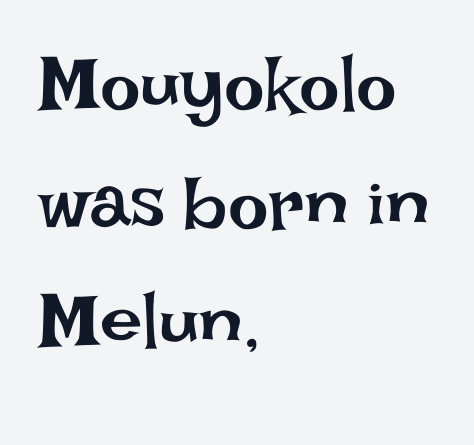
Q: Is the text bold? A: No.
Q: Is the text italic (slanted)? A: No, it is upright.
Q: Is the text underlined? A: No.
Q: How is the paragraph aligned? A: Left-aligned.
Q: Is the spacing between letters normal or unusually wide? A: Normal.
Q: Is the spacing between lines tight, normal or loose? A: Normal.
Q: Width (condensed, normal, or wide)? A: Normal.
Q: Stroke contrast? A: Low.
Q: x-height? A: Large.
Q: Monospaced? A: No.
